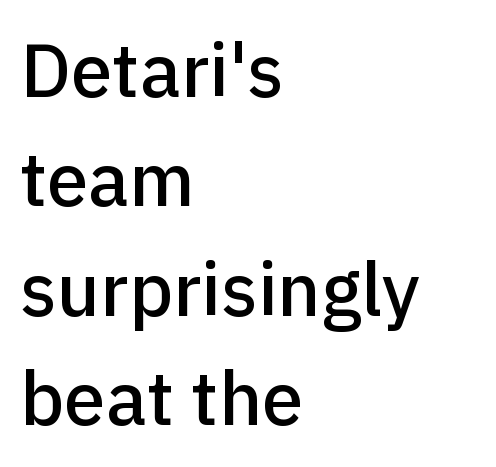
Q: Is the text italic (slanted)? A: No, it is upright.
Q: Is the typeface a serif or a sans-serif typeface? A: Sans-serif.
Q: Is the text underlined? A: No.
Q: How is the paragraph aligned? A: Left-aligned.
Q: Is the spacing between letters normal or unusually wide? A: Normal.
Q: Is the spacing between lines tight, normal or loose? A: Normal.
Q: Width (condensed, normal, or wide)? A: Normal.
Q: Stroke contrast? A: Low.
Q: x-height? A: Medium.
Q: Monospaced? A: No.
